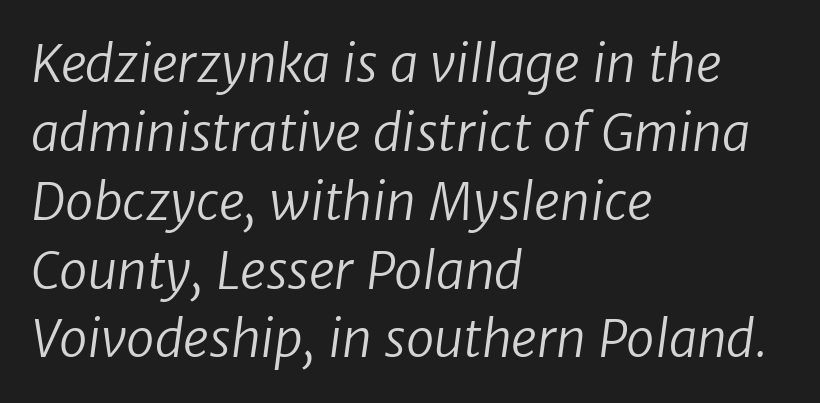
The ragged edge is on the right, which tells us the setting is flush left. The rendering uses a moderate line-height, typical for paragraphs. These lines keep a tight, regular rhythm from letter to letter. You could not count columns in this text — the font is proportionally spaced. Letterform terminals end flat and unadorned throughout the passage.
